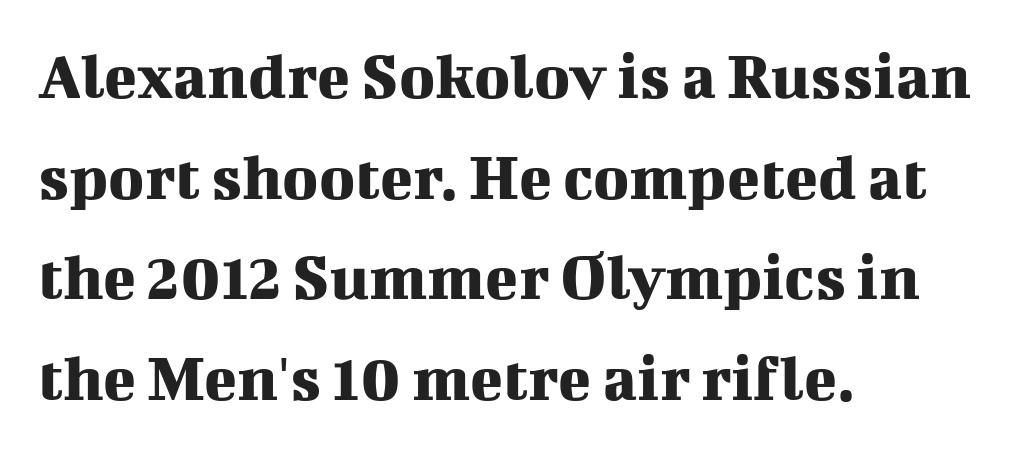
The image shows 68 px serif type, upright; set left-aligned, normal line spacing (1.48x), normal letter spacing, not underlined; medium stroke contrast and a medium x-height.
